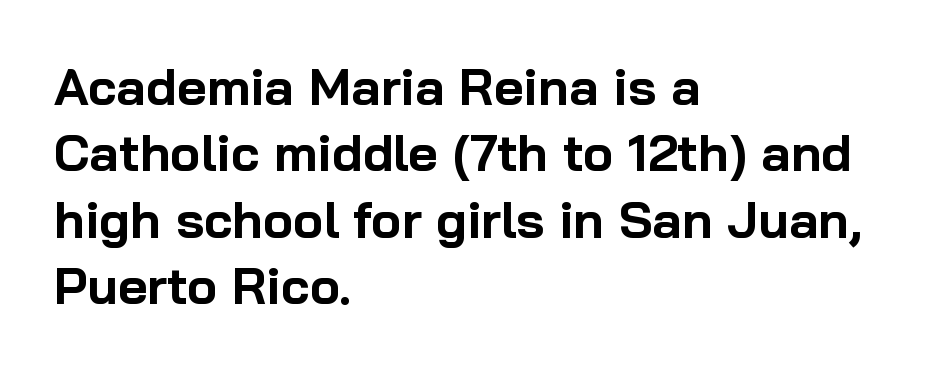
The image shows 51 px bold sans-serif type, upright; set left-aligned, normal line spacing (1.3x), normal letter spacing, not underlined; low stroke contrast and a medium x-height.
